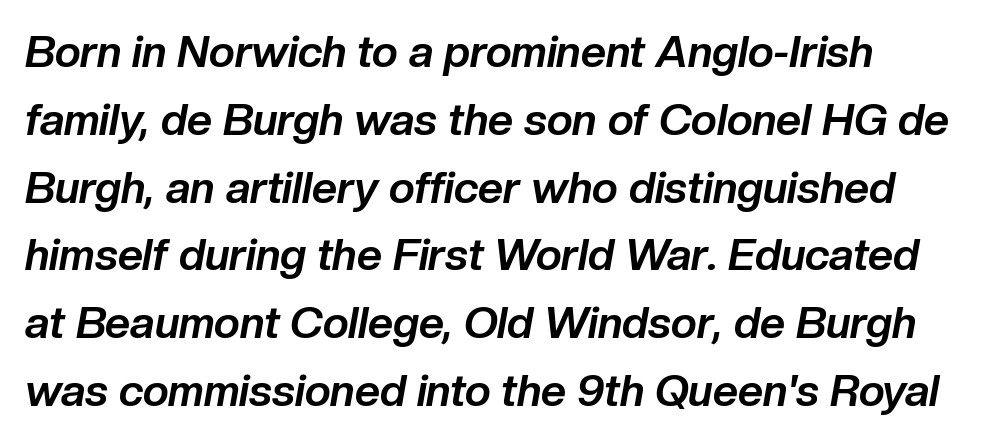
{"italic": "yes", "lean": "right", "slant_degrees": 10, "bold": "yes", "weight": "bold", "width": "normal", "stroke_contrast": "low", "x_height": "medium", "monospaced": "no", "underline": "no", "line_spacing": "normal", "line_spacing_ratio": 1.54, "letter_spacing": "normal", "letter_spacing_em": 0.0, "glyph_px": 44}
